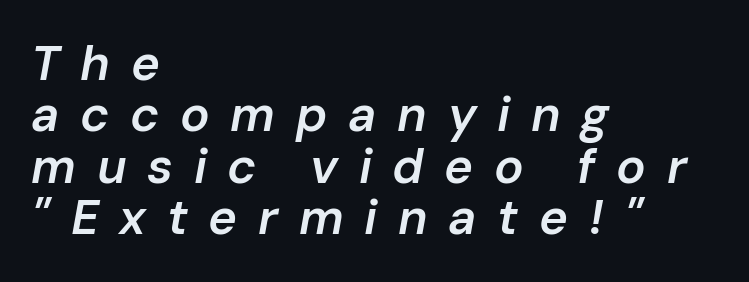
{"italic": "yes", "lean": "right", "slant_degrees": 10, "bold": "semi", "weight": "semibold", "width": "normal", "stroke_contrast": "low", "x_height": "medium", "monospaced": "no", "underline": "no", "align": "left", "line_spacing": "tight", "line_spacing_ratio": 1.05, "letter_spacing": "wide", "letter_spacing_em": 0.42, "glyph_px": 49}
